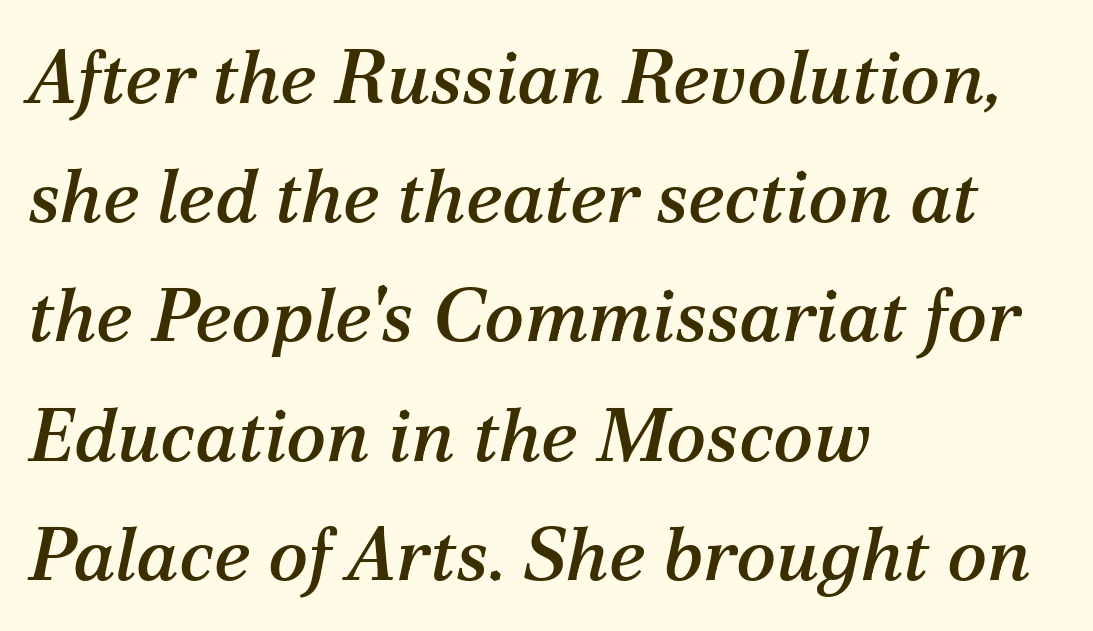
Compared with typical paragraphs, the rows here are spaced about the same. These lines are set flush left with a ragged right edge. Each row of text sits above clean, open space. Small tapered or slab feet sit at the stroke ends, so this counts as serif. Each letter keeps its own natural width here, so spacing adapts to shape.
